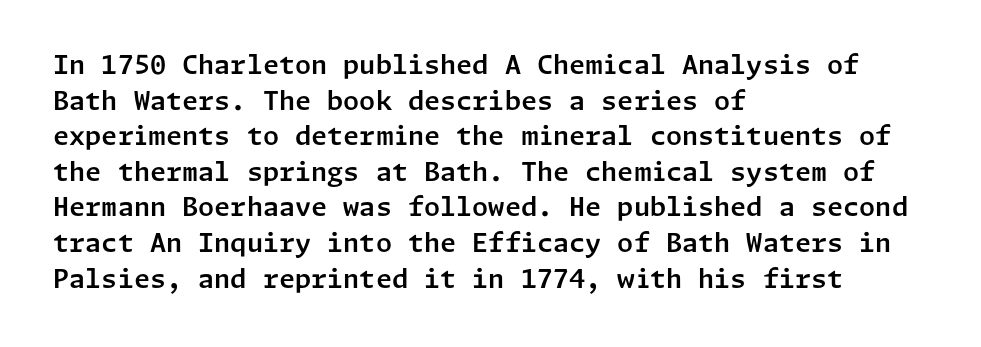
Q: Is the text italic (slanted)? A: No, it is upright.
Q: Is the text underlined? A: No.
Q: How is the paragraph aligned? A: Left-aligned.
Q: Is the spacing between letters normal or unusually wide? A: Normal.
Q: Is the spacing between lines tight, normal or loose? A: Normal.
